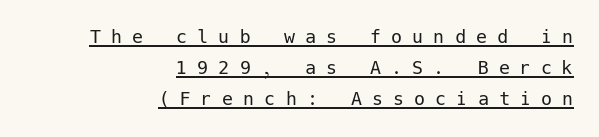
Right-aligned paragraph, ragged on the left. The weight tops out at a normal text grade. Display-style spreading of the glyphs; the letterfit is very open. Does a line run under the words? Yes, clearly.
